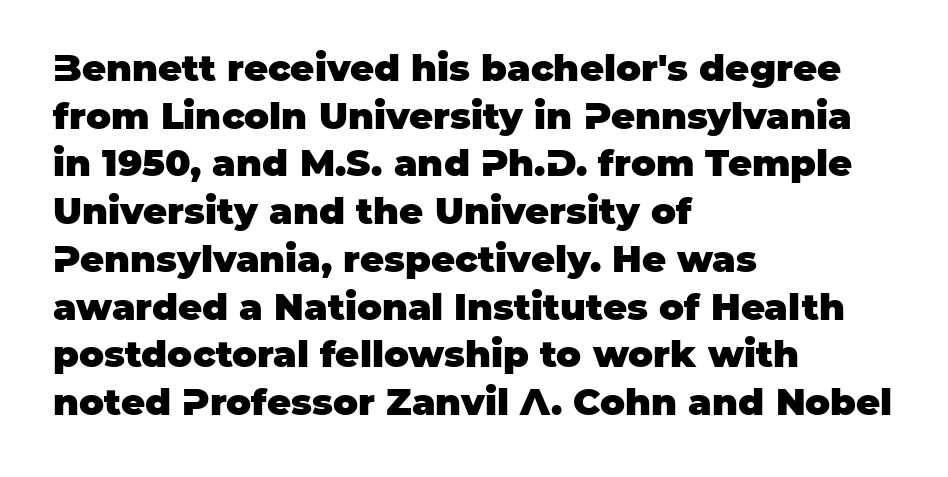
The image shows 37 px heavy sans-serif type, upright; set left-aligned, normal line spacing (1.29x), normal letter spacing, not underlined; low stroke contrast and a large x-height.
